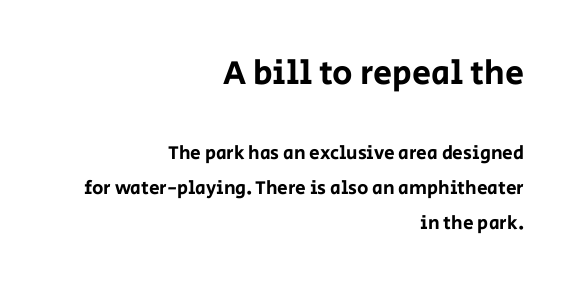
{"serif": "no", "italic": "no", "width": "normal", "stroke_contrast": "low", "x_height": "large", "monospaced": "no", "underline": "no", "align": "right", "line_spacing_ratio": 1.85, "letter_spacing": "normal", "letter_spacing_em": 0.0, "larger_block": "first", "size_ratio": 1.79, "glyph_px": 34}
